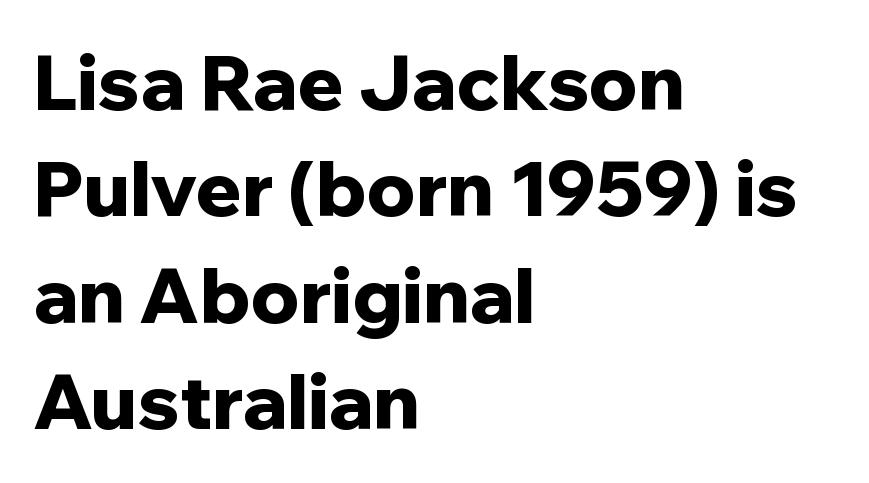
Any mark beneath the type? The region is blank. The tracking reads as untouched default to a designer's eye. The designer left line spacing at the default. Notice how the passage keeps a crisp vertical edge on the left only. The letters carry no serifs — their stems end cleanly without finishing strokes.
